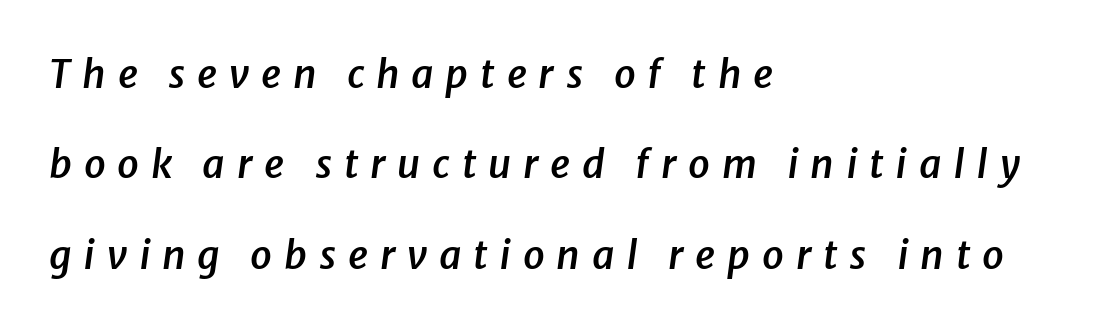
{"italic": "yes", "lean": "right", "slant_degrees": 8, "bold": "semi", "weight": "semibold", "width": "normal", "stroke_contrast": "low", "x_height": "medium", "monospaced": "no", "underline": "no", "align": "left", "line_spacing": "loose", "line_spacing_ratio": 2.32, "letter_spacing": "wide", "letter_spacing_em": 0.3, "glyph_px": 39}
